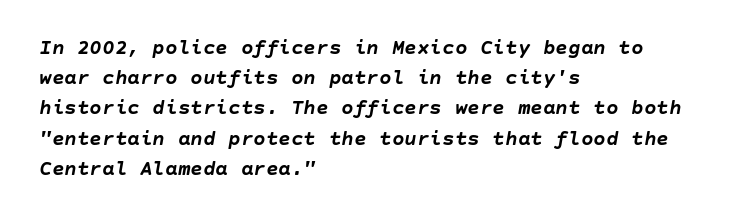
Q: Is the text bold? A: Yes.
Q: Is the text italic (slanted)? A: Yes, it leans right by about 10 degrees.
Q: Is the text underlined? A: No.
Q: How is the paragraph aligned? A: Left-aligned.
Q: Is the spacing between letters normal or unusually wide? A: Normal.
Q: Is the spacing between lines tight, normal or loose? A: Normal.
